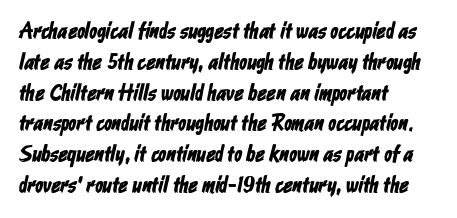
The image shows 23 px text type; set left-aligned, normal line spacing (1.34x), normal letter spacing, not underlined.
